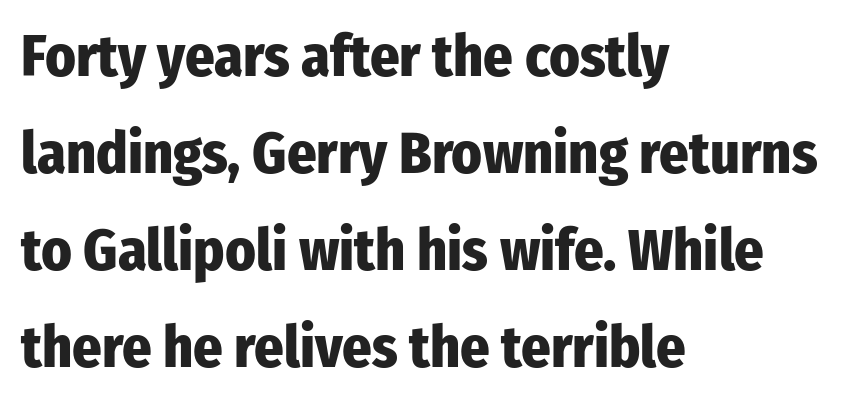
{"serif": "no", "italic": "no", "bold": "yes", "weight": "heavy", "width": "condensed", "stroke_contrast": "low", "x_height": "medium", "monospaced": "no", "underline": "no", "align": "left", "line_spacing": "normal", "line_spacing_ratio": 1.67, "letter_spacing": "normal", "letter_spacing_em": 0.0, "glyph_px": 58}
